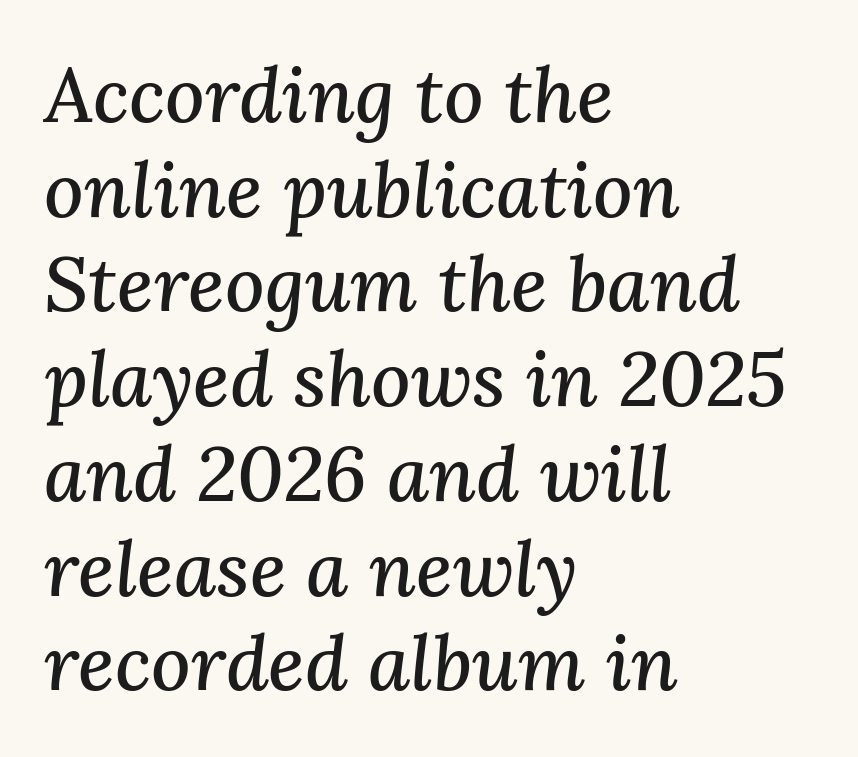
{"serif": "yes", "italic": "yes", "lean": "right", "slant_degrees": 3, "width": "normal", "stroke_contrast": "medium", "x_height": "medium", "monospaced": "no", "underline": "no", "align": "left", "line_spacing_ratio": 1.23, "letter_spacing": "normal", "letter_spacing_em": 0.0, "glyph_px": 77}
